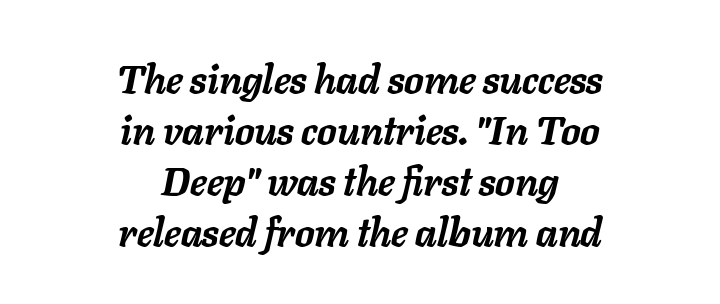
{"italic": "yes", "lean": "right", "slant_degrees": 11, "bold": "yes", "weight": "semibold", "width": "normal", "stroke_contrast": "low", "x_height": "medium", "monospaced": "no", "underline": "no", "align": "center", "line_spacing": "normal", "line_spacing_ratio": 1.31, "letter_spacing": "normal", "letter_spacing_em": 0.0, "glyph_px": 39}
